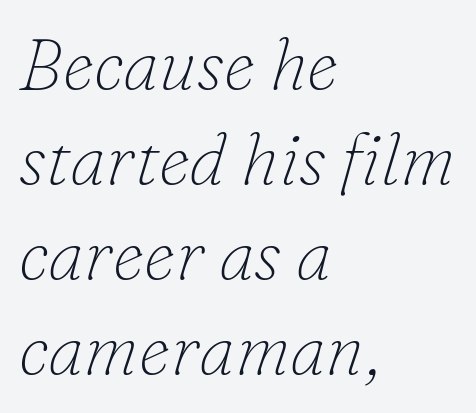
{"serif": "yes", "italic": "yes", "lean": "right", "slant_degrees": 16, "bold": "no", "weight": "thin", "width": "normal", "stroke_contrast": "low", "x_height": "small", "monospaced": "no", "underline": "no", "align": "left", "line_spacing": "normal", "line_spacing_ratio": 1.34, "letter_spacing": "normal", "letter_spacing_em": 0.0, "glyph_px": 71}
